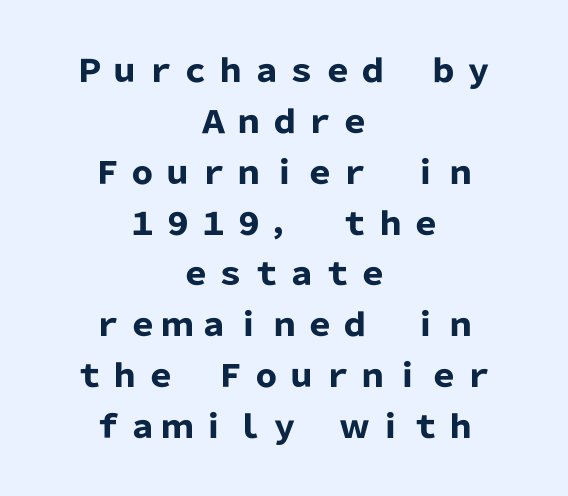
In CSS terms this would be text-align: center. This rendering features lettering with no underline. Quick note: interline space is typical. You can tell from the bare stems that sans-serif type was used.
